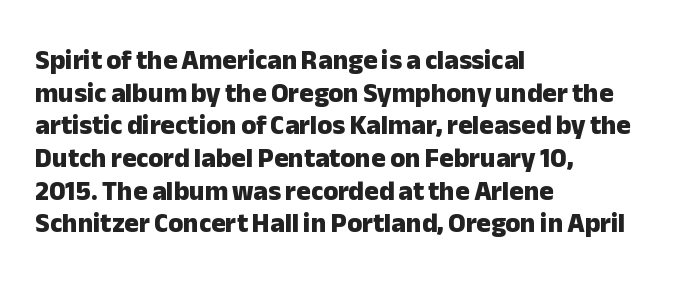
{"italic": "no", "bold": "yes", "underline": "no", "align": "left", "line_spacing_ratio": 1.21, "letter_spacing": "normal", "letter_spacing_em": 0.0, "glyph_px": 27}
